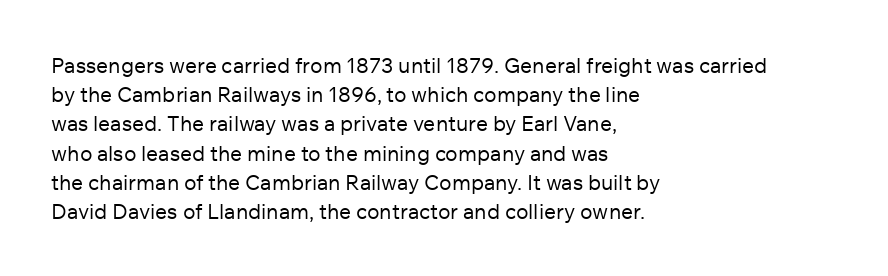
{"italic": "no", "bold": "no", "underline": "no", "align": "left", "line_spacing": "normal", "line_spacing_ratio": 1.39, "letter_spacing": "normal", "letter_spacing_em": 0.0, "glyph_px": 21}
